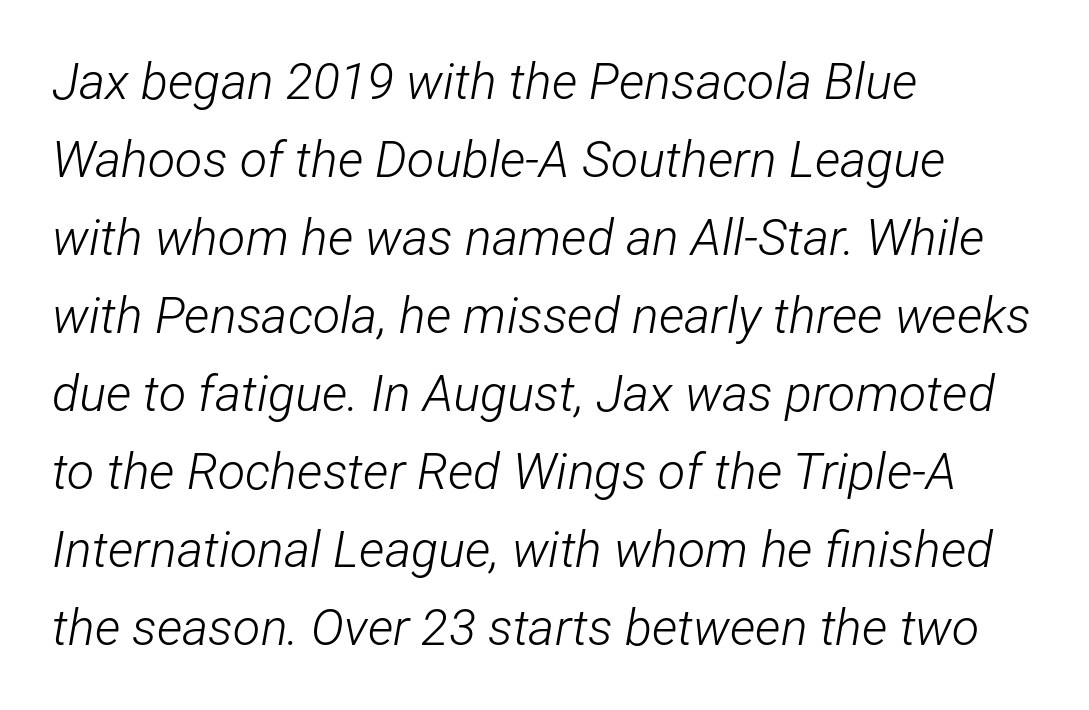
{"italic": "yes", "lean": "right", "slant_degrees": 12, "bold": "no", "weight": "light", "width": "condensed", "stroke_contrast": "low", "x_height": "medium", "monospaced": "no", "underline": "no", "align": "left", "line_spacing": "normal", "line_spacing_ratio": 1.56, "letter_spacing": "normal", "letter_spacing_em": 0.0, "glyph_px": 50}
